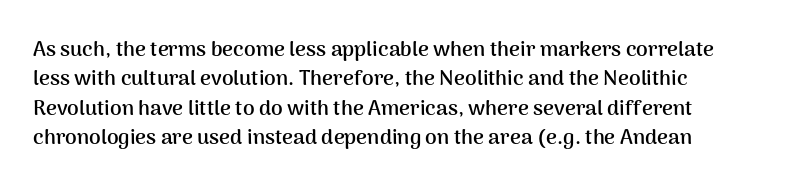
Q: Is the text bold? A: Yes.
Q: Is the text italic (slanted)? A: No, it is upright.
Q: Is the text underlined? A: No.
Q: How is the paragraph aligned? A: Left-aligned.
Q: Is the spacing between letters normal or unusually wide? A: Normal.
Q: Is the spacing between lines tight, normal or loose? A: Normal.
